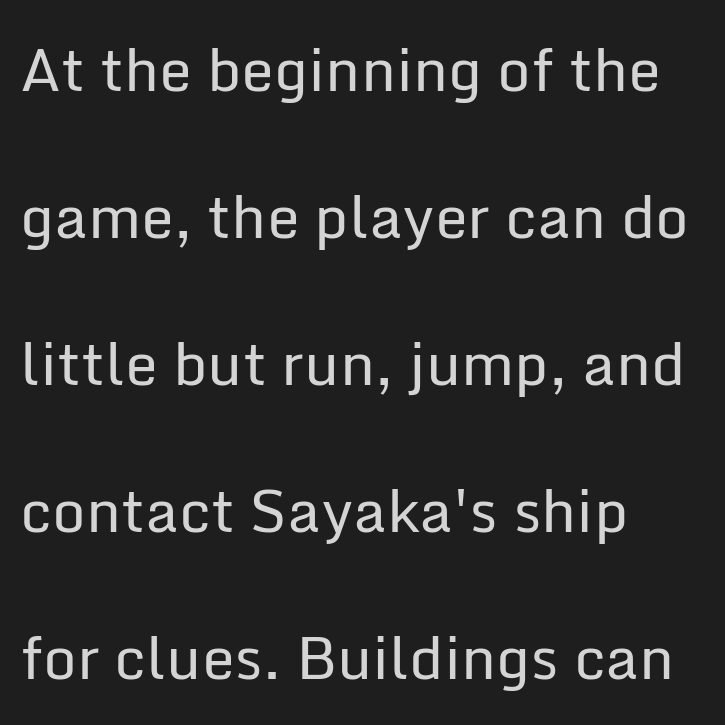
The image shows 59 px regular-weight sans-serif type, upright; set left-aligned, loose line spacing (2.49x), normal letter spacing, not underlined; low stroke contrast and a medium x-height.
